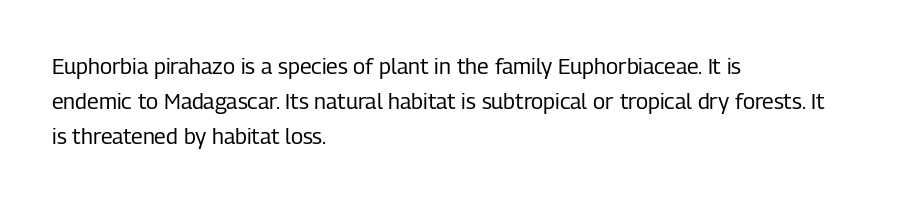
{"italic": "no", "bold": "no", "underline": "no", "align": "left", "line_spacing": "normal", "line_spacing_ratio": 1.6, "letter_spacing": "normal", "letter_spacing_em": 0.0, "glyph_px": 22}
